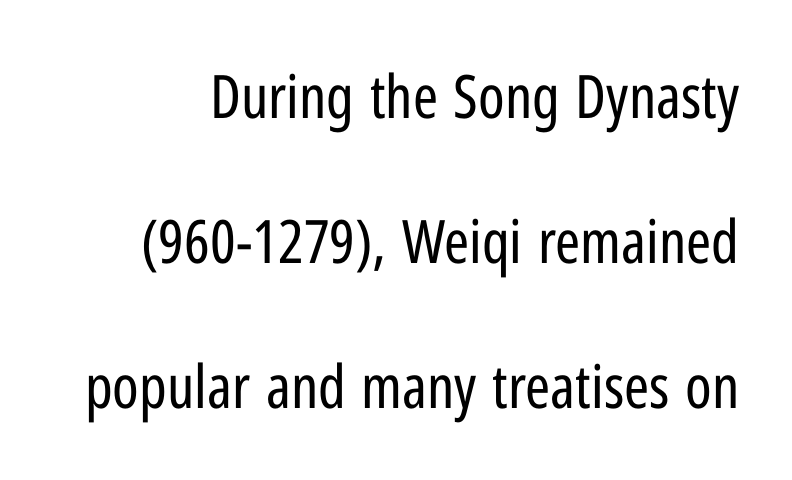
{"serif": "no", "italic": "no", "bold": "no", "weight": "regular", "width": "condensed", "stroke_contrast": "low", "x_height": "medium", "monospaced": "no", "underline": "no", "line_spacing": "loose", "line_spacing_ratio": 2.42, "letter_spacing": "normal", "letter_spacing_em": 0.0, "glyph_px": 60}
